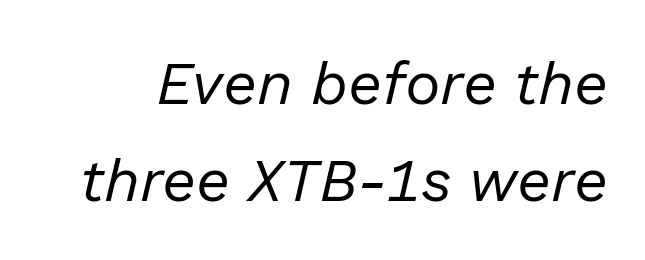
Q: Is the text bold? A: No.
Q: Is the text italic (slanted)? A: Yes, it leans right by about 13 degrees.
Q: Is the text underlined? A: No.
Q: Is the spacing between letters normal or unusually wide? A: Normal.
Q: Is the spacing between lines tight, normal or loose? A: Normal.
Q: Width (condensed, normal, or wide)? A: Normal.
Q: Stroke contrast? A: Low.
Q: x-height? A: Medium.
Q: Monospaced? A: No.
